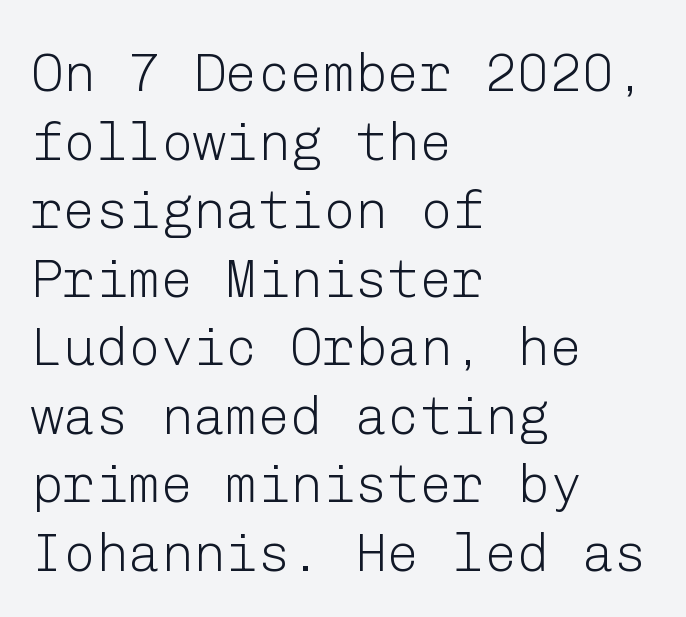
No feet cap the strokes, marking this as sans-serif type. In terms of letterspacing, this is plain default setting. Leading matches the norm, producing a regular column. Letters have the restrained weight of plain body copy at most. Check the space under the baseline: it is left empty. Which margin do the lines hug? The left one — the right edge is uneven.
